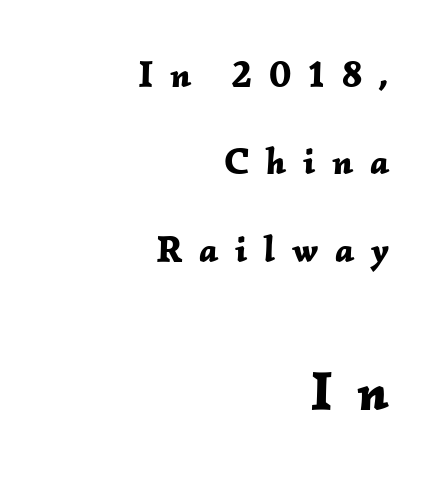
{"italic": "yes", "lean": "right", "slant_degrees": 2, "bold": "yes", "weight": "bold", "width": "normal", "stroke_contrast": "low", "x_height": "medium", "monospaced": "no", "underline": "no", "align": "right", "line_spacing": "loose", "line_spacing_ratio": 2.36, "letter_spacing": "wide", "letter_spacing_em": 0.45, "larger_block": "second", "size_ratio": 1.49, "glyph_px": 55}
